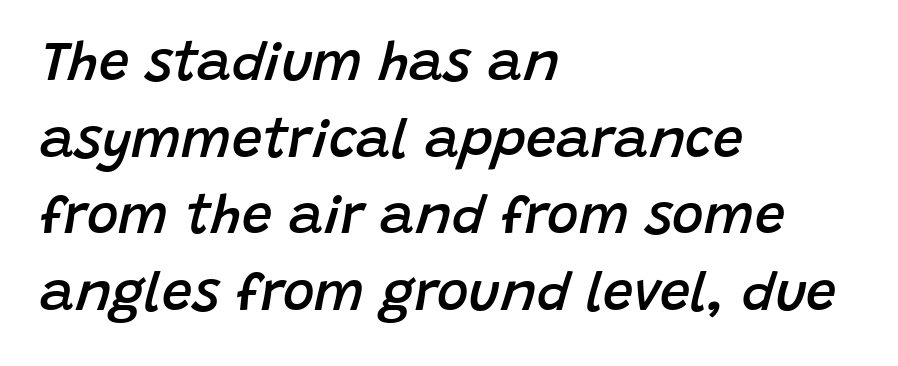
The image shows 54 px semibold type, italic (leaning right); set left-aligned, normal line spacing (1.42x), normal letter spacing, not underlined; low stroke contrast and a large x-height.
